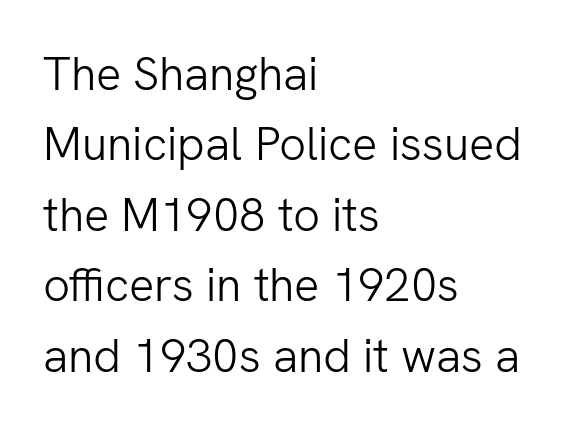
The image shows 47 px light sans-serif type, upright; set left-aligned, normal line spacing (1.5x), normal letter spacing, not underlined; low stroke contrast and a medium x-height.
